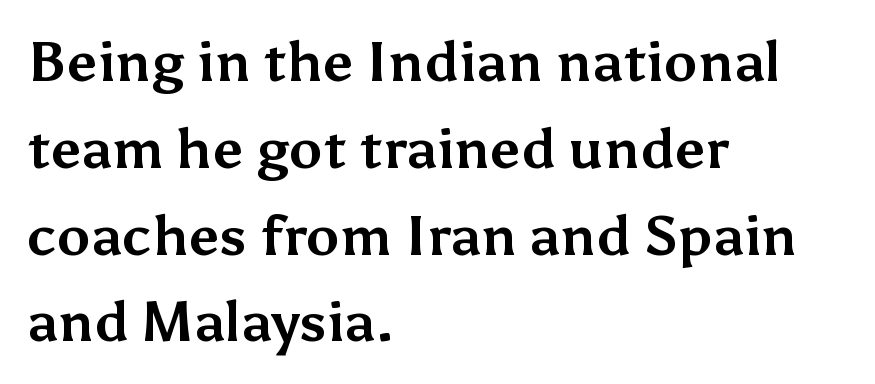
Q: Is the text bold? A: Yes.
Q: Is the text italic (slanted)? A: No, it is upright.
Q: Is the typeface a serif or a sans-serif typeface? A: Sans-serif.
Q: Is the text underlined? A: No.
Q: How is the paragraph aligned? A: Left-aligned.
Q: Is the spacing between letters normal or unusually wide? A: Normal.
Q: Is the spacing between lines tight, normal or loose? A: Normal.
Q: Width (condensed, normal, or wide)? A: Normal.
Q: Stroke contrast? A: Medium.
Q: x-height? A: Medium.
Q: Monospaced? A: No.
